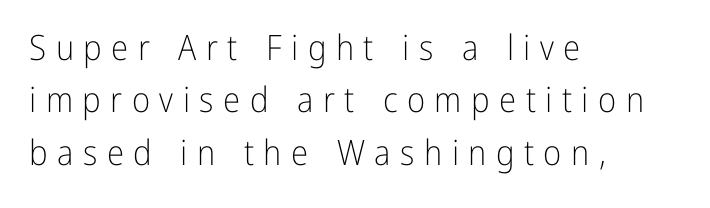
The image shows 35 px light, condensed sans-serif type, upright; set left-aligned, normal line spacing (1.5x), unusually wide letter spacing (+0.27 em), not underlined; low stroke contrast and a medium x-height.
